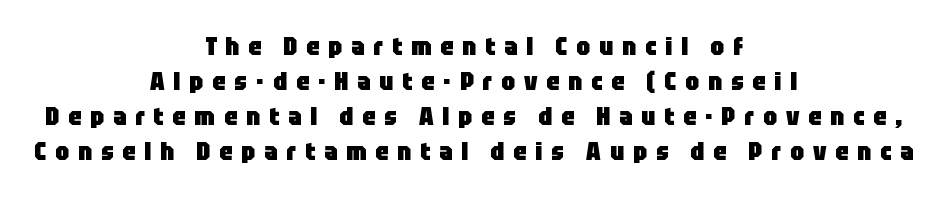
{"italic": "no", "bold": "yes", "underline": "no", "align": "center", "line_spacing": "normal", "line_spacing_ratio": 1.4, "letter_spacing": "wide", "letter_spacing_em": 0.36, "glyph_px": 25}
